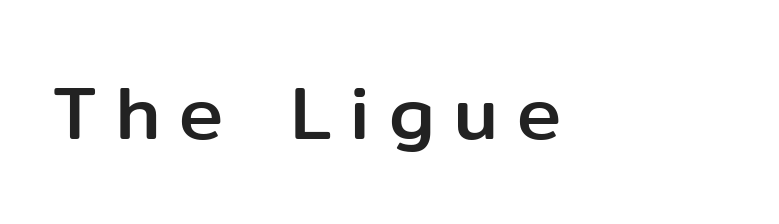
Q: Is the text italic (slanted)? A: No, it is upright.
Q: Is the typeface a serif or a sans-serif typeface? A: Sans-serif.
Q: Is the text underlined? A: No.
Q: Is the spacing between letters normal or unusually wide? A: Unusually wide.
Q: Width (condensed, normal, or wide)? A: Normal.
Q: Stroke contrast? A: Low.
Q: x-height? A: Medium.
Q: Monospaced? A: No.
